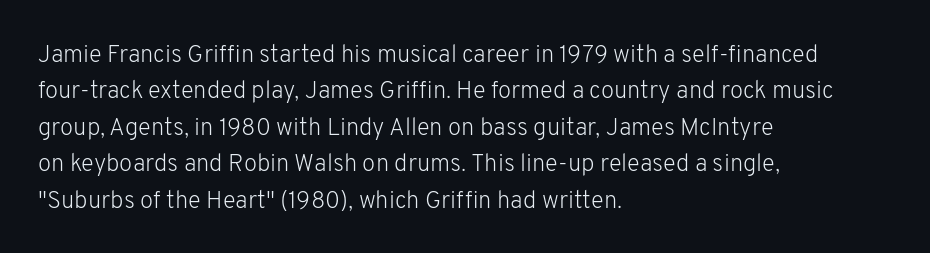
The image shows 24 px text type, upright; set left-aligned, normal line spacing (1.52x), normal letter spacing, not underlined.
